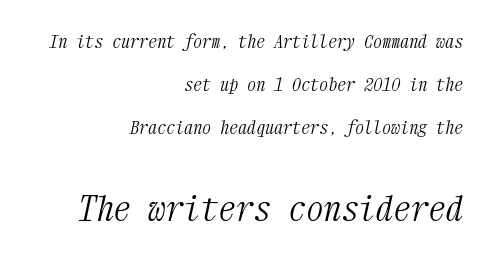
Q: Is the text bold? A: No.
Q: Is the text italic (slanted)? A: Yes, it leans right by about 12 degrees.
Q: Is the typeface a serif or a sans-serif typeface? A: Serif.
Q: Is the text underlined? A: No.
Q: How is the paragraph aligned? A: Right-aligned.
Q: Is the spacing between letters normal or unusually wide? A: Normal.
Q: Is the spacing between lines tight, normal or loose? A: Loose.
Q: Which block of text is set in a larger size, the first (top) or the second (bottom)? A: The second (bottom) one.
Q: Width (condensed, normal, or wide)? A: Condensed.
Q: Stroke contrast? A: Medium.
Q: x-height? A: Medium.
Q: Monospaced? A: Yes.
